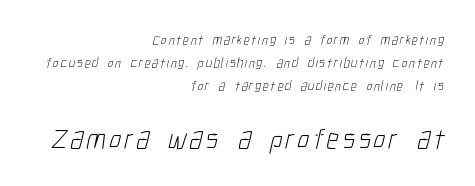
Clear beneath every line of the passage. Regarding serifs, this sample does without them. Note the varied advance widths — an 'i' is clearly narrower than an 'm'. Is the stroke heavy? The answer is a plain regular-or-lighter. The leading is moderate, giving the passage an even texture.
